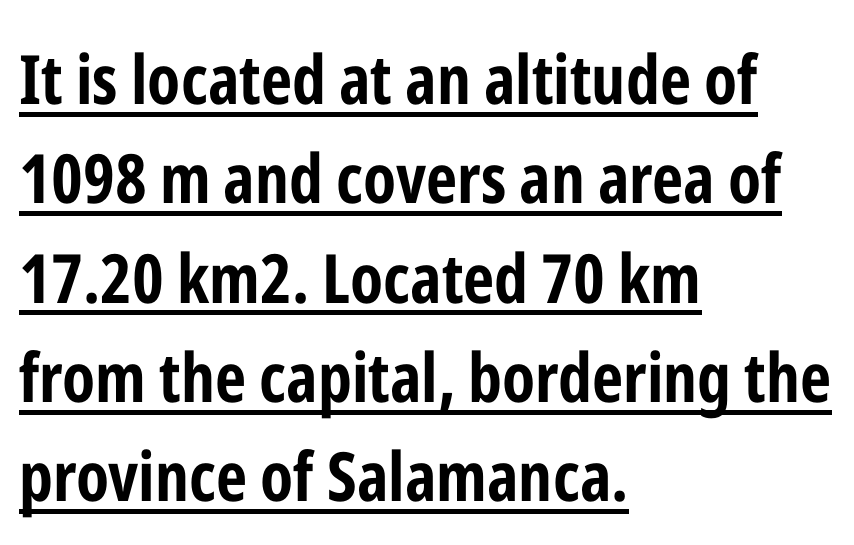
The axis of the letterforms is exactly vertical. Evenly set lines give the paragraph a standard silhouette. I'd describe the lettering as bold — thick and assertive. These characters rest on top of a visible drawn line.
